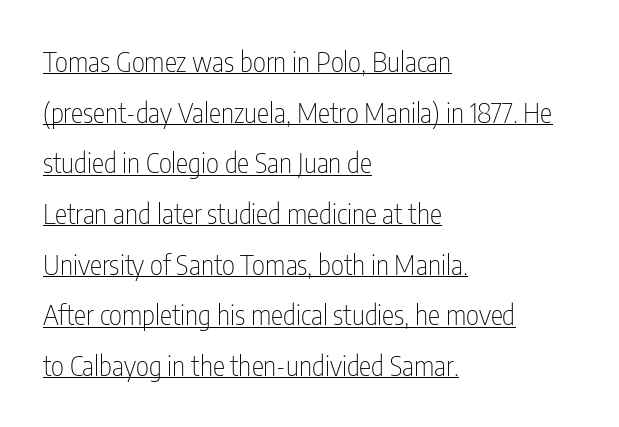
Notice how a bar underscores the lettering throughout. The letterforms sit at book weight or below. The lines in this sample share a left origin and differ only in where they stop. Does extra space separate the letters? No, they use regular spacing. You could not count columns in this text — the font is proportionally spaced.
